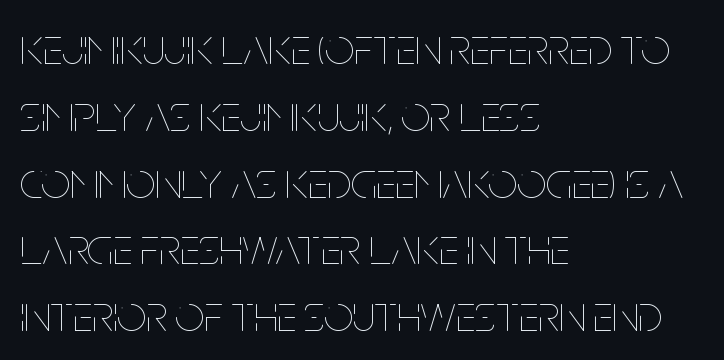
Q: Is the text bold? A: No.
Q: Is the text italic (slanted)? A: No, it is upright.
Q: Is the text underlined? A: No.
Q: How is the paragraph aligned? A: Left-aligned.
Q: Is the spacing between letters normal or unusually wide? A: Normal.
Q: Is the spacing between lines tight, normal or loose? A: Normal.
Q: Width (condensed, normal, or wide)? A: Condensed.
Q: Stroke contrast? A: Low.
Q: x-height? A: Large.
Q: Monospaced? A: No.
